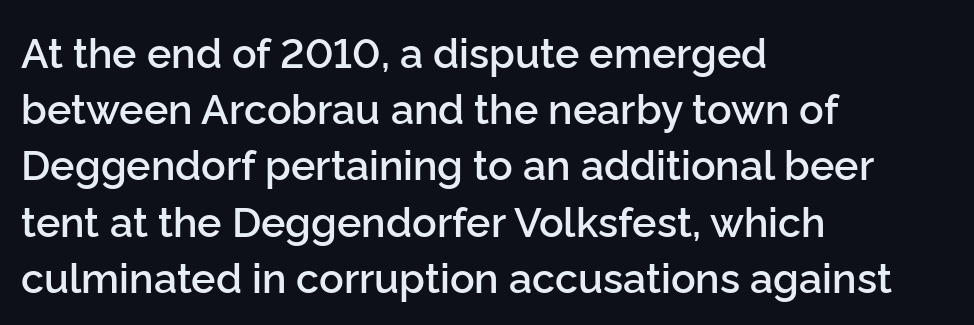
Font category for this specimen: sans-serif. The specimen reads as upright at a glance. Bold? Not quite — semibold, heavier than regular but stopping short. The zone under the glyphs is completely vacant. The rendering anchors every line to the left-hand side. The vertical gap from one line to the next is medium.
